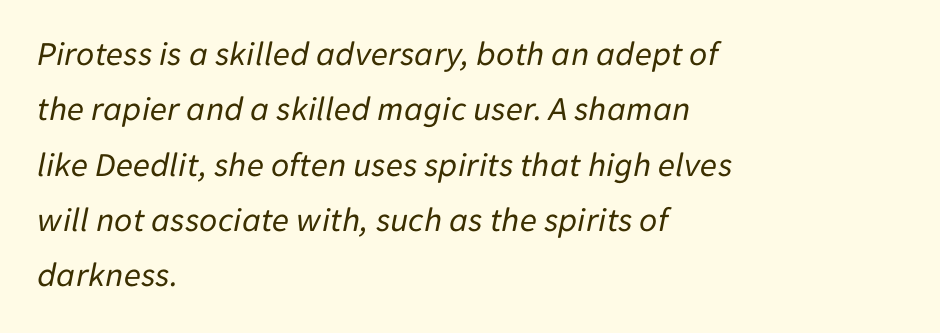
Do the characters align in a grid? No, the font is proportional. Compared with typical paragraphs, the rows here are spaced about the same. Every row of glyphs begins at an identical x-position on the left. You could call the tracking neutral — neither tight nor loose. Plain, unruled lines of type.
